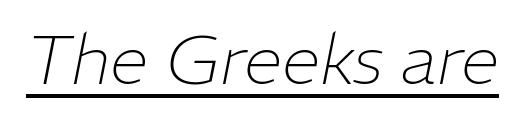
Q: Is the text bold? A: No.
Q: Is the text italic (slanted)? A: Yes, it leans right by about 11 degrees.
Q: Is the text underlined? A: Yes.
Q: Is the spacing between letters normal or unusually wide? A: Normal.
Q: Width (condensed, normal, or wide)? A: Normal.
Q: Stroke contrast? A: Low.
Q: x-height? A: Medium.
Q: Monospaced? A: No.
